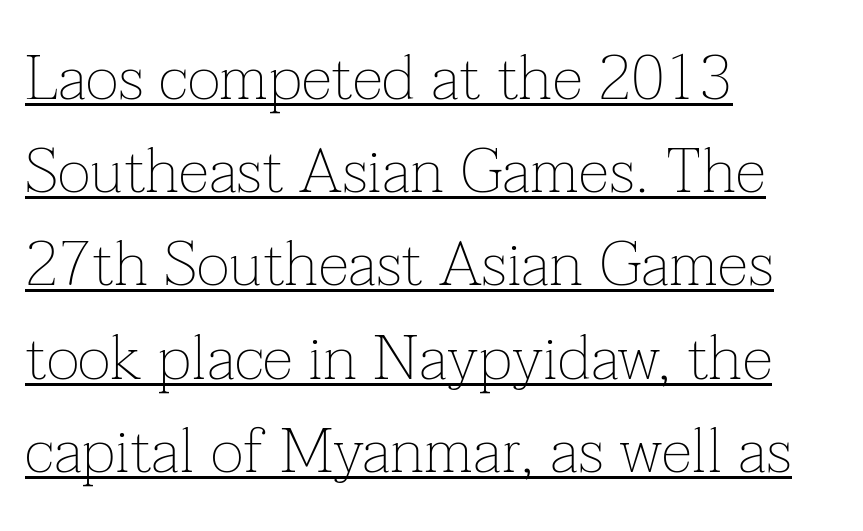
{"serif": "yes", "italic": "no", "bold": "no", "weight": "thin", "width": "normal", "stroke_contrast": "low", "x_height": "medium", "monospaced": "no", "underline": "yes", "align": "left", "line_spacing": "normal", "line_spacing_ratio": 1.48, "letter_spacing": "normal", "letter_spacing_em": 0.0, "glyph_px": 63}
